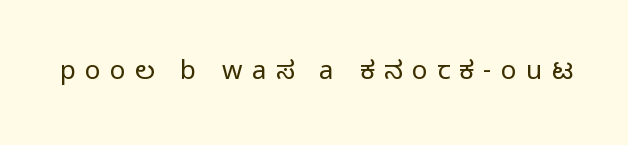
Q: Is the text bold? A: No.
Q: Is the text italic (slanted)? A: No, it is upright.
Q: Is the text underlined? A: No.
Q: Is the spacing between letters normal or unusually wide? A: Unusually wide.
